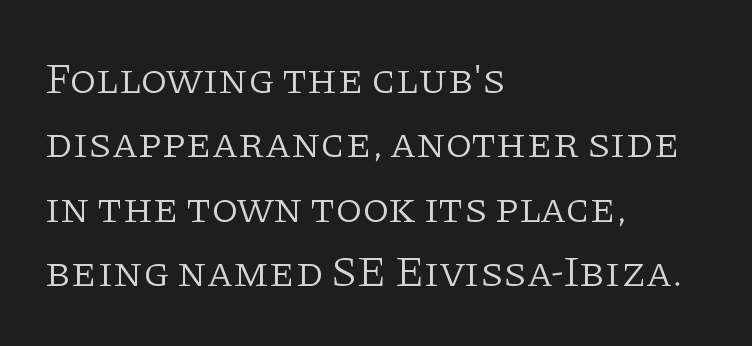
{"serif": "yes", "italic": "no", "bold": "no", "weight": "light", "width": "normal", "stroke_contrast": "low", "x_height": "large", "monospaced": "no", "underline": "no", "align": "left", "line_spacing": "normal", "line_spacing_ratio": 1.5, "letter_spacing": "normal", "letter_spacing_em": 0.0, "glyph_px": 43}
